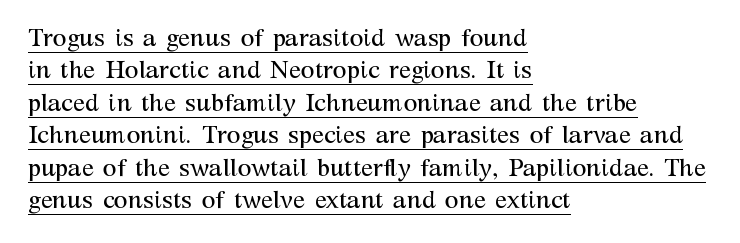
Q: Is the text bold? A: No.
Q: Is the text italic (slanted)? A: No, it is upright.
Q: Is the text underlined? A: Yes.
Q: How is the paragraph aligned? A: Left-aligned.
Q: Is the spacing between letters normal or unusually wide? A: Normal.
Q: Is the spacing between lines tight, normal or loose? A: Normal.
